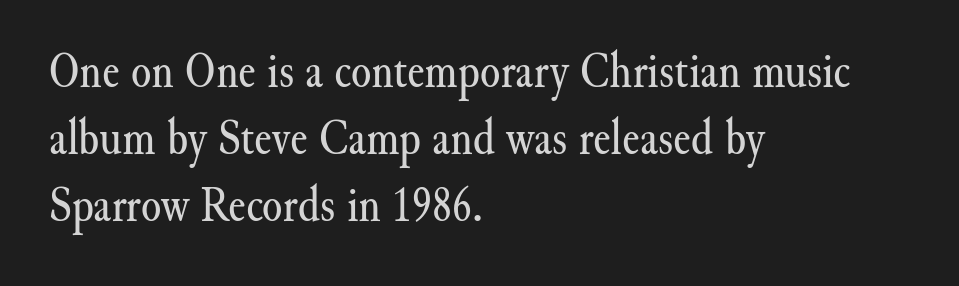
Q: Is the text bold? A: No.
Q: Is the text italic (slanted)? A: No, it is upright.
Q: Is the typeface a serif or a sans-serif typeface? A: Serif.
Q: Is the text underlined? A: No.
Q: How is the paragraph aligned? A: Left-aligned.
Q: Is the spacing between letters normal or unusually wide? A: Normal.
Q: Is the spacing between lines tight, normal or loose? A: Normal.
Q: Width (condensed, normal, or wide)? A: Normal.
Q: Stroke contrast? A: Medium.
Q: x-height? A: Small.
Q: Monospaced? A: No.
